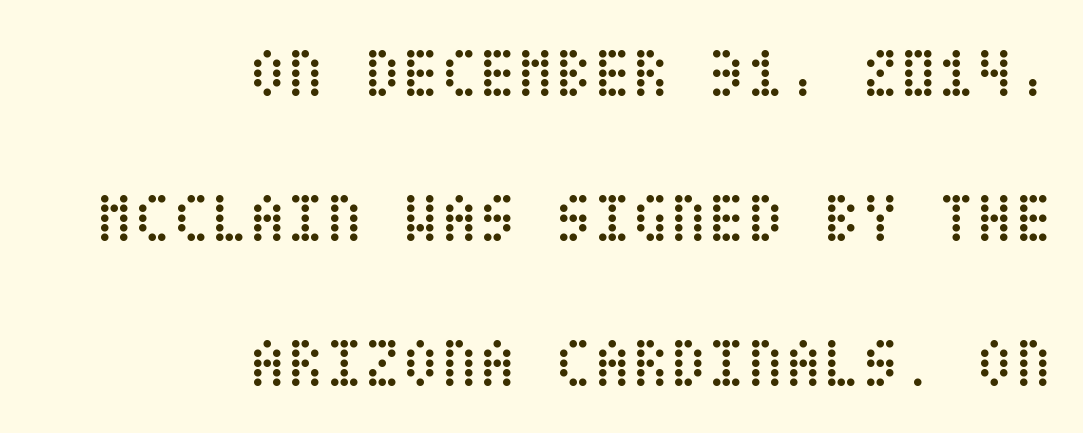
The image shows 70 px regular-weight, condensed type, upright; set right-aligned, loose line spacing (2.07x), normal letter spacing, not underlined; low stroke contrast and a large x-height.
